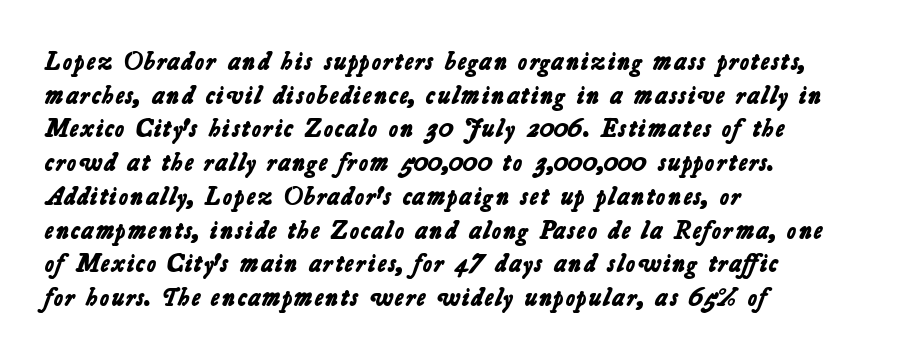
Notice how thick the strokes are: this is what a full bold looks like. This sample uses plain, unmodified letter spacing. Visually the block forms a straight wall on the left and a jagged coastline on the right. A typesetter would call this leading conventional body-copy spacing.
